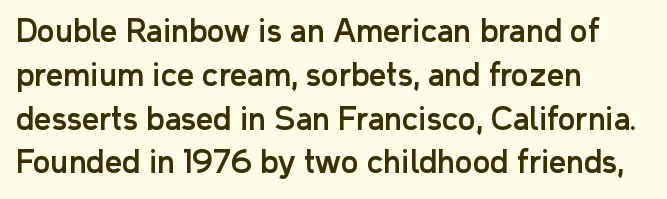
The image shows 30 px sans-serif type, upright; set left-aligned, normal line spacing (1.46x), normal letter spacing, not underlined; low stroke contrast and a medium x-height.
